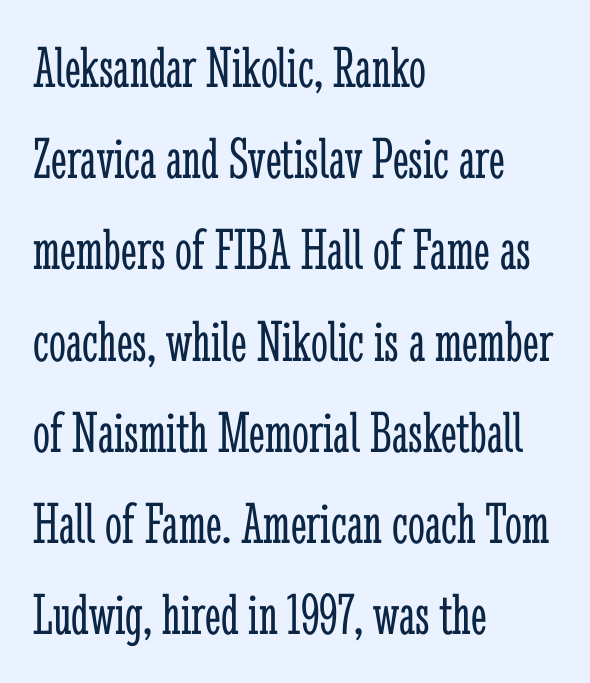
{"serif": "yes", "italic": "no", "bold": "no", "weight": "light", "width": "condensed", "stroke_contrast": "low", "x_height": "medium", "monospaced": "no", "underline": "no", "align": "left", "line_spacing": "normal", "line_spacing_ratio": 1.52, "letter_spacing": "normal", "letter_spacing_em": 0.0, "glyph_px": 60}
